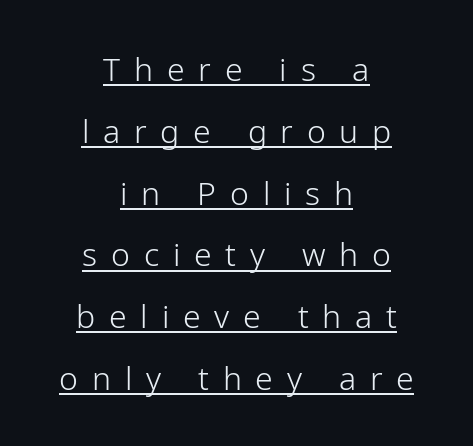
Q: Is the text bold? A: No.
Q: Is the text italic (slanted)? A: No, it is upright.
Q: Is the typeface a serif or a sans-serif typeface? A: Sans-serif.
Q: Is the text underlined? A: Yes.
Q: How is the paragraph aligned? A: Centered.
Q: Is the spacing between letters normal or unusually wide? A: Unusually wide.
Q: Is the spacing between lines tight, normal or loose? A: Loose.
Q: Width (condensed, normal, or wide)? A: Normal.
Q: Stroke contrast? A: Low.
Q: x-height? A: Medium.
Q: Monospaced? A: No.
